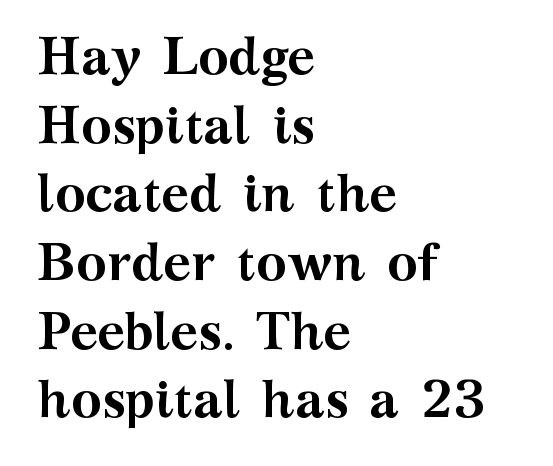
{"serif": "yes", "italic": "no", "bold": "yes", "weight": "semibold", "width": "wide", "stroke_contrast": "medium", "x_height": "medium", "monospaced": "no", "underline": "no", "align": "left", "line_spacing": "normal", "line_spacing_ratio": 1.32, "letter_spacing": "normal", "letter_spacing_em": 0.0, "glyph_px": 52}
